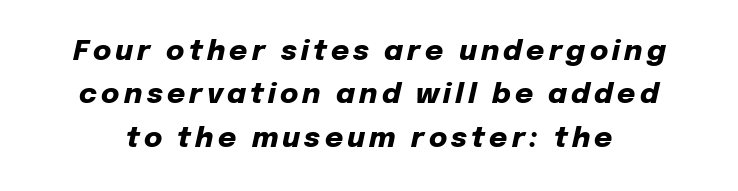
{"italic": "yes", "lean": "right", "slant_degrees": 12, "bold": "yes", "weight": "heavy", "width": "normal", "stroke_contrast": "low", "x_height": "medium", "monospaced": "no", "underline": "no", "line_spacing": "normal", "line_spacing_ratio": 1.55, "glyph_px": 28}
